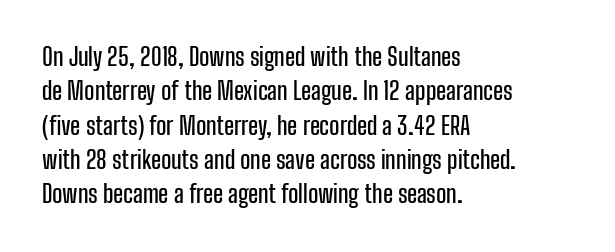
{"italic": "no", "underline": "no", "align": "left", "line_spacing": "normal", "line_spacing_ratio": 1.43, "letter_spacing": "normal", "letter_spacing_em": 0.0, "glyph_px": 24}
